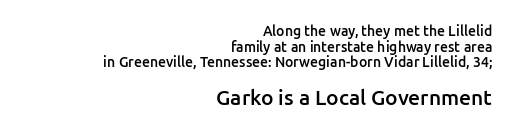
Every row of glyphs terminates at an identical x-position on the right. The letters sit at their default tracking, neither squeezed nor spread. Leading is clearly below the norm, producing a dense column. Nobody drew a line under any word here. The letters stand straight up with perfectly vertical stems. The emphasis by scale lands on block number two, below.
